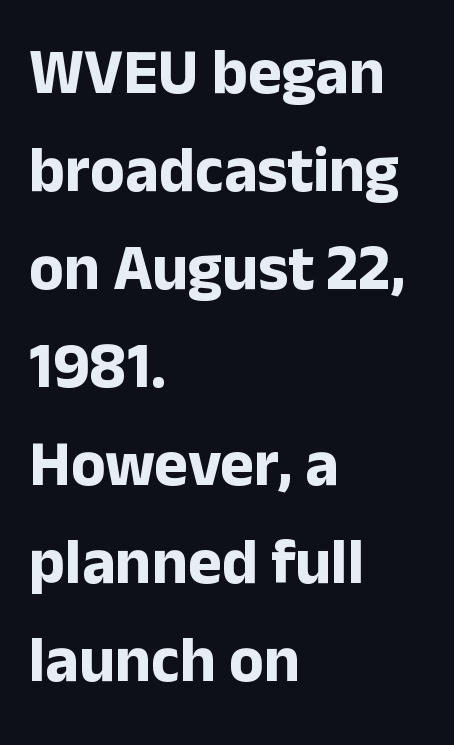
The image shows 64 px bold sans-serif type, upright; set left-aligned, normal line spacing (1.53x), normal letter spacing, not underlined; low stroke contrast and a medium x-height.
